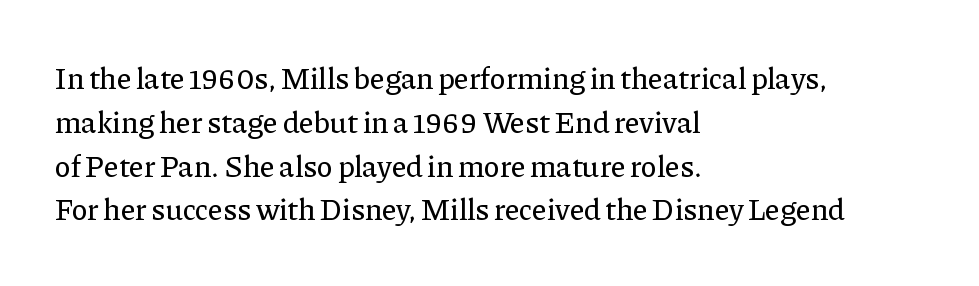
Q: Is the text italic (slanted)? A: No, it is upright.
Q: Is the typeface a serif or a sans-serif typeface? A: Serif.
Q: Is the text underlined? A: No.
Q: How is the paragraph aligned? A: Left-aligned.
Q: Is the spacing between letters normal or unusually wide? A: Normal.
Q: Is the spacing between lines tight, normal or loose? A: Normal.
Q: Width (condensed, normal, or wide)? A: Normal.
Q: Stroke contrast? A: Low.
Q: x-height? A: Medium.
Q: Monospaced? A: No.
